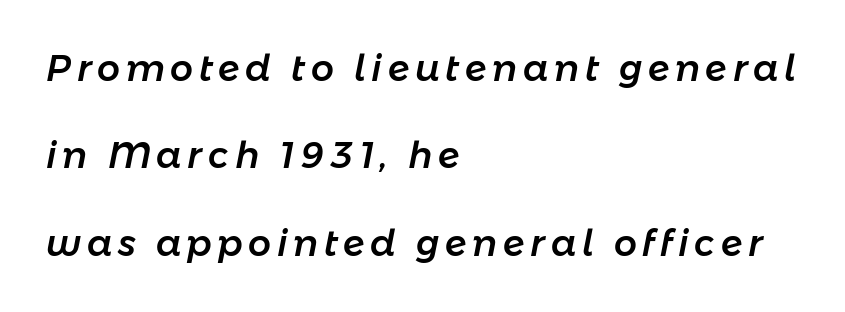
The image shows 36 px text type, italic (leaning right); set left-aligned, loose line spacing (2.43x), not underlined; low stroke contrast and a medium x-height.
